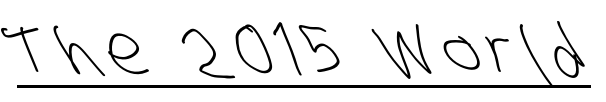
The image shows 69 px light, condensed sans-serif type; set underlined; low stroke contrast and a large x-height.
